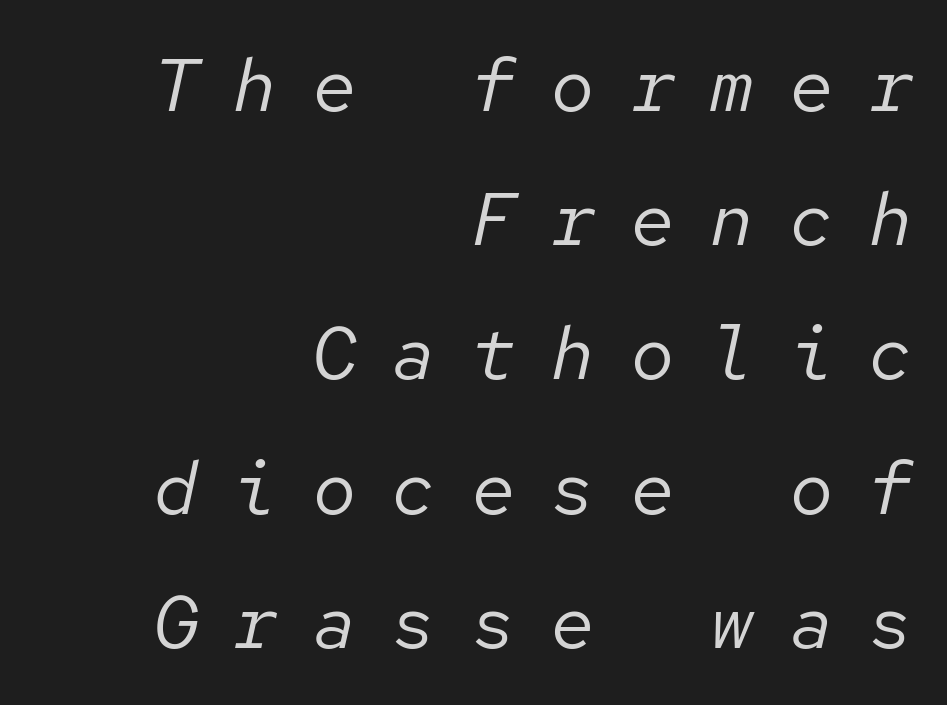
Glance below the letters and you will spot only blank space. These lines are rendered in a fixed-pitch font. Which margin do the lines hug? The right one — the left edge is uneven. The lettering tilts uniformly, giving the passage an italic look.
